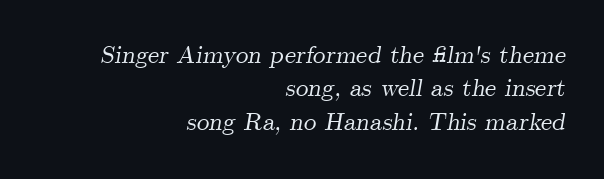
Q: Is the text italic (slanted)? A: Yes, it leans right by about 9 degrees.
Q: Is the text underlined? A: No.
Q: How is the paragraph aligned? A: Right-aligned.
Q: Is the spacing between letters normal or unusually wide? A: Normal.
Q: Is the spacing between lines tight, normal or loose? A: Normal.
